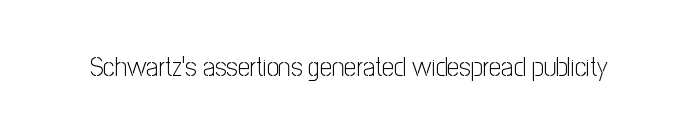
The image shows 27 px text type, upright; set normal letter spacing, not underlined.
